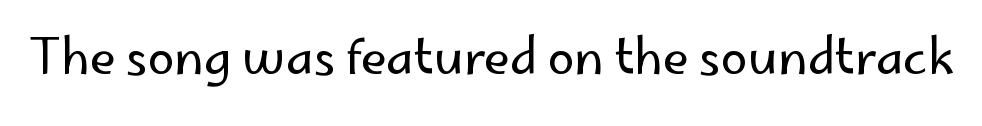
Q: Is the text bold? A: No.
Q: Is the text italic (slanted)? A: No, it is upright.
Q: Is the typeface a serif or a sans-serif typeface? A: Sans-serif.
Q: Is the text underlined? A: No.
Q: Is the spacing between letters normal or unusually wide? A: Normal.
Q: Width (condensed, normal, or wide)? A: Normal.
Q: Stroke contrast? A: Low.
Q: x-height? A: Small.
Q: Monospaced? A: No.
